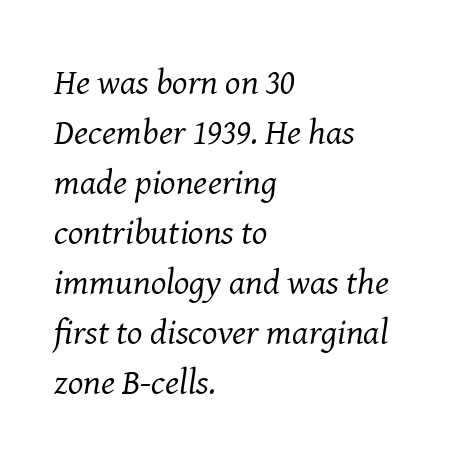
How would I describe the line gaps? Plain and ordinary. Examine the stroke ends and you'll spot serifs. Note the varied advance widths — an 'i' is clearly narrower than an 'm'. Does the copy run flush right? No — it runs flush left. Check the space under the baseline: it is left empty. Characters follow at the spacing the type designer built in.
